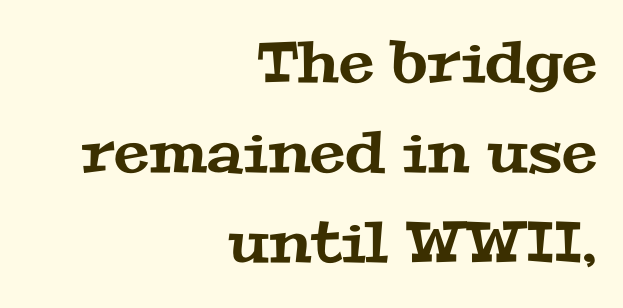
Q: Is the typeface a serif or a sans-serif typeface? A: Serif.
Q: Is the text underlined? A: No.
Q: How is the paragraph aligned? A: Right-aligned.
Q: Is the spacing between letters normal or unusually wide? A: Normal.
Q: Is the spacing between lines tight, normal or loose? A: Normal.
Q: Width (condensed, normal, or wide)? A: Wide.
Q: Stroke contrast? A: Medium.
Q: x-height? A: Medium.
Q: Monospaced? A: No.
